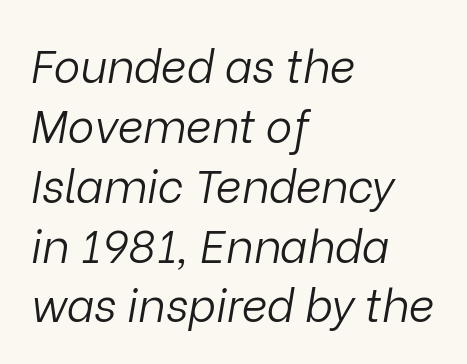
Q: Is the text bold? A: No.
Q: Is the text italic (slanted)? A: Yes, it leans right by about 9 degrees.
Q: Is the text underlined? A: No.
Q: How is the paragraph aligned? A: Left-aligned.
Q: Is the spacing between letters normal or unusually wide? A: Normal.
Q: Is the spacing between lines tight, normal or loose? A: Normal.
Q: Width (condensed, normal, or wide)? A: Normal.
Q: Stroke contrast? A: Low.
Q: x-height? A: Medium.
Q: Monospaced? A: No.
